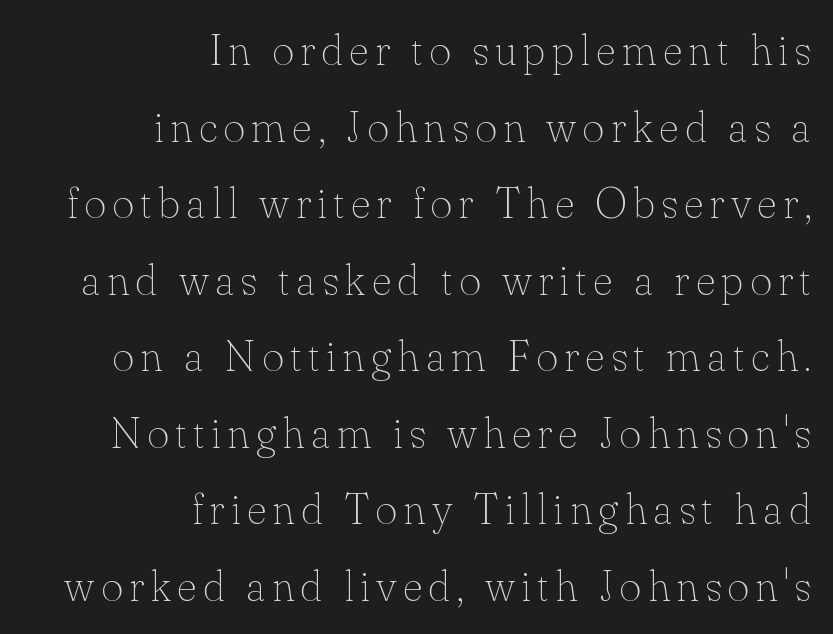
Counters stay open thanks to moderate or lighter strokes. All the whitespace from short lines collects on the left. Type style note: has serifs. Decoration check: the copy has no underline. Quick note: not italic, upright. Note the varied advance widths — an 'i' is clearly narrower than an 'm'.
